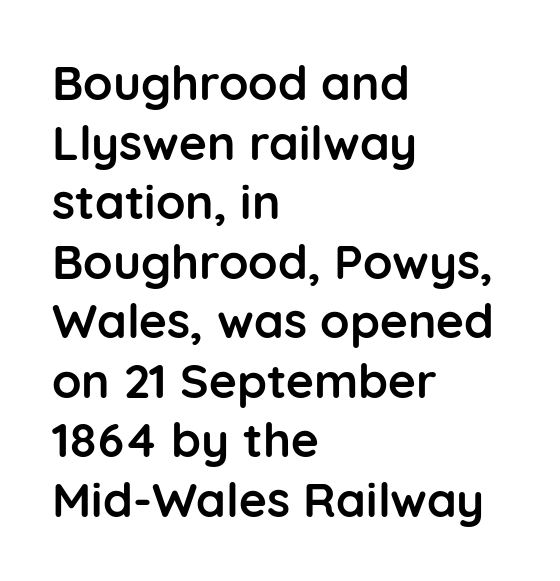
Q: Is the text bold? A: Yes.
Q: Is the text italic (slanted)? A: No, it is upright.
Q: Is the typeface a serif or a sans-serif typeface? A: Sans-serif.
Q: Is the text underlined? A: No.
Q: How is the paragraph aligned? A: Left-aligned.
Q: Is the spacing between letters normal or unusually wide? A: Normal.
Q: Width (condensed, normal, or wide)? A: Normal.
Q: Stroke contrast? A: Low.
Q: x-height? A: Medium.
Q: Monospaced? A: No.
